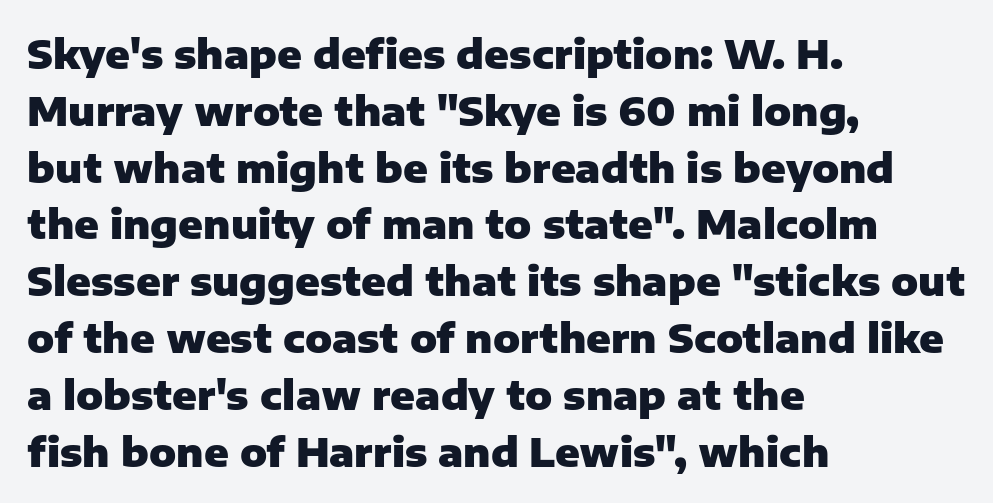
{"serif": "no", "italic": "no", "bold": "yes", "weight": "heavy", "width": "normal", "stroke_contrast": "low", "x_height": "medium", "monospaced": "no", "underline": "no", "align": "left", "line_spacing": "normal", "line_spacing_ratio": 1.42, "letter_spacing": "normal", "letter_spacing_em": 0.0, "glyph_px": 40}
